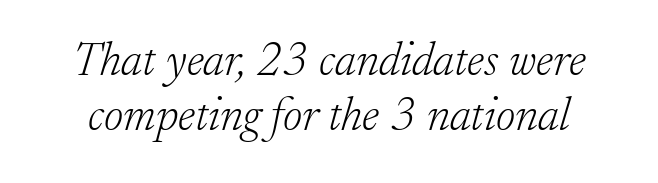
Q: Is the text bold? A: No.
Q: Is the text italic (slanted)? A: Yes, it leans right by about 17 degrees.
Q: Is the typeface a serif or a sans-serif typeface? A: Serif.
Q: Is the text underlined? A: No.
Q: Is the spacing between letters normal or unusually wide? A: Normal.
Q: Width (condensed, normal, or wide)? A: Normal.
Q: Stroke contrast? A: Low.
Q: x-height? A: Small.
Q: Monospaced? A: No.
